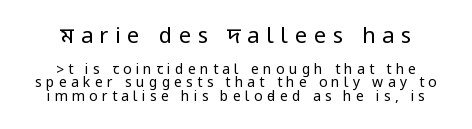
Interline gaps are noticeably narrow in this sample. The lettering stays uniformly vertical, giving the passage a roman look. Leftover space on each line is divided equally before and after the words. Loose tracking; the words dissolve into strings of separated letters.
